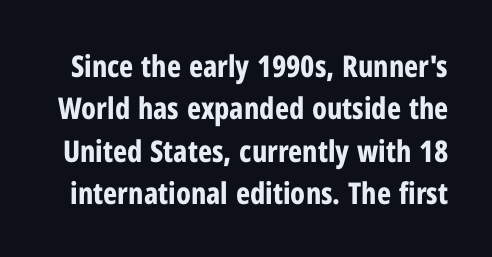
The image shows 30 px bold, condensed sans-serif type, upright; set normal line spacing (1.41x), normal letter spacing, not underlined; low stroke contrast and a medium x-height.
